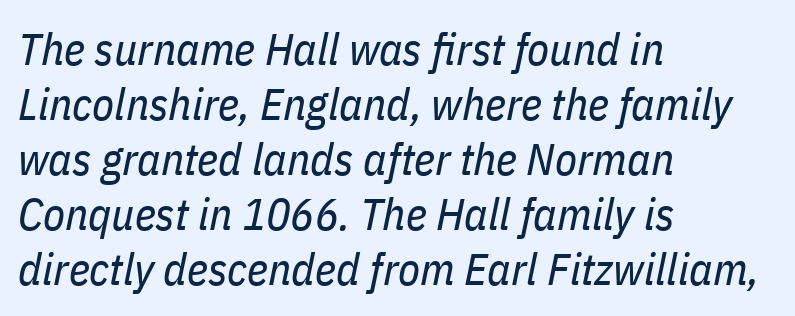
Bold? No — there's no thickening of the strokes. A classic flush-left, rag-right setting is used for this passage. Is the letter spacing exaggerated? No — it looks like the ordinary default. The letters advance in unequal steps, a hallmark of proportional type.
